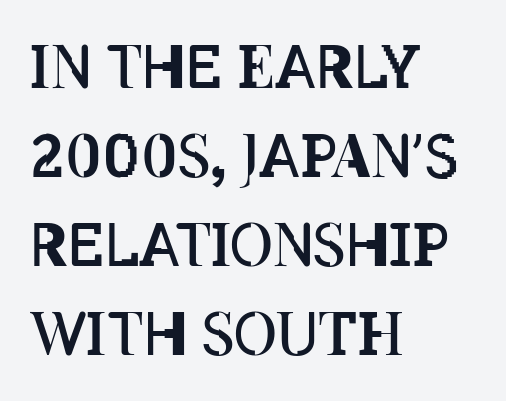
Q: Is the text bold? A: No.
Q: Is the text italic (slanted)? A: No, it is upright.
Q: Is the text underlined? A: No.
Q: How is the paragraph aligned? A: Left-aligned.
Q: Is the spacing between letters normal or unusually wide? A: Normal.
Q: Is the spacing between lines tight, normal or loose? A: Normal.
Q: Width (condensed, normal, or wide)? A: Condensed.
Q: Stroke contrast? A: Low.
Q: x-height? A: Large.
Q: Monospaced? A: No.
